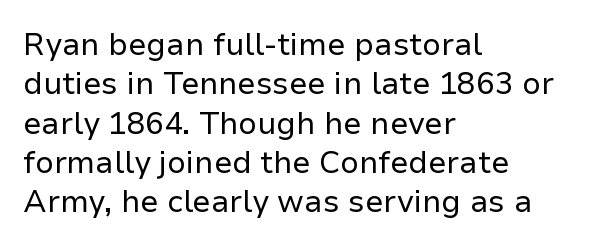
{"serif": "no", "italic": "no", "bold": "no", "weight": "regular", "width": "normal", "stroke_contrast": "low", "x_height": "medium", "monospaced": "no", "underline": "no", "align": "left", "line_spacing": "normal", "line_spacing_ratio": 1.27, "letter_spacing": "normal", "letter_spacing_em": 0.0, "glyph_px": 31}
